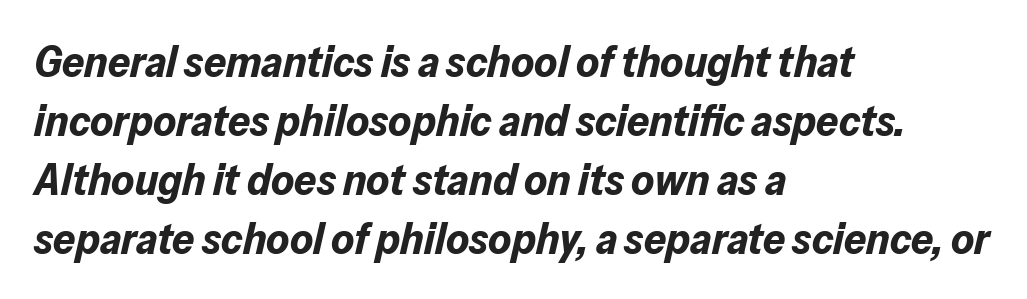
Q: Is the text bold? A: Yes.
Q: Is the text italic (slanted)? A: Yes, it leans right by about 13 degrees.
Q: Is the text underlined? A: No.
Q: How is the paragraph aligned? A: Left-aligned.
Q: Is the spacing between letters normal or unusually wide? A: Normal.
Q: Is the spacing between lines tight, normal or loose? A: Normal.
Q: Width (condensed, normal, or wide)? A: Normal.
Q: Stroke contrast? A: Low.
Q: x-height? A: Medium.
Q: Monospaced? A: No.
